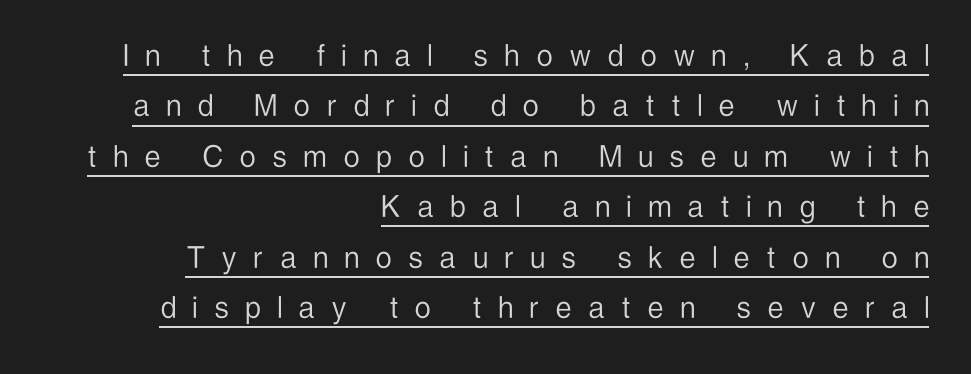
{"serif": "no", "italic": "no", "bold": "no", "weight": "light", "width": "condensed", "stroke_contrast": "low", "x_height": "medium", "monospaced": "no", "underline": "yes", "align": "right", "line_spacing": "normal", "line_spacing_ratio": 1.44, "letter_spacing": "wide", "letter_spacing_em": 0.5, "glyph_px": 35}
